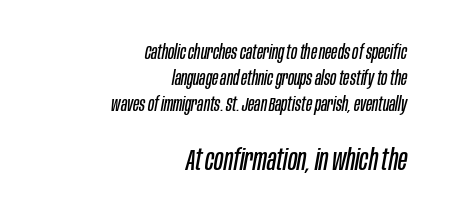
{"italic": "yes", "lean": "right", "slant_degrees": 10, "bold": "no", "weight": "regular", "width": "condensed", "stroke_contrast": "low", "x_height": "large", "monospaced": "no", "underline": "no", "align": "right", "line_spacing": "normal", "line_spacing_ratio": 1.31, "letter_spacing": "normal", "letter_spacing_em": 0.0, "larger_block": "second", "size_ratio": 1.5, "glyph_px": 30}
